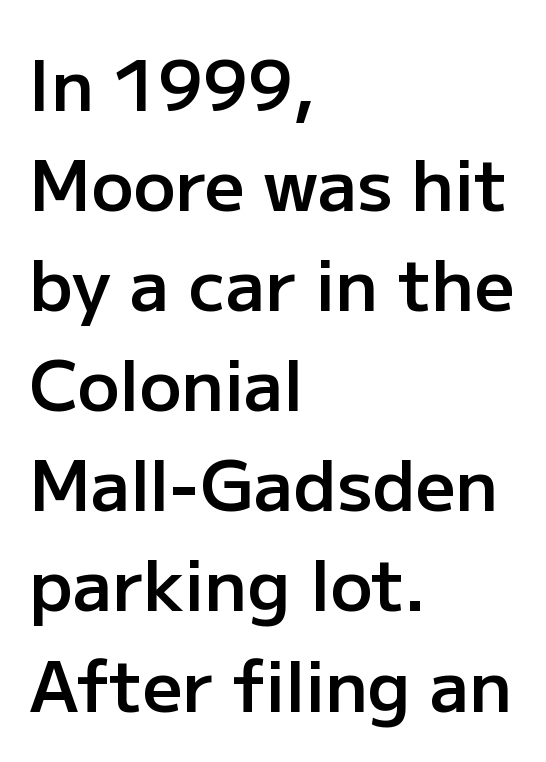
The image shows 70 px semibold sans-serif type, upright; set left-aligned, normal line spacing (1.43x), normal letter spacing, not underlined; low stroke contrast and a medium x-height.
